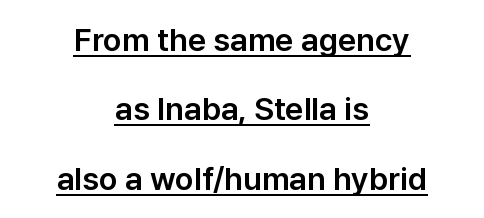
{"serif": "no", "italic": "no", "width": "normal", "stroke_contrast": "low", "x_height": "medium", "monospaced": "no", "underline": "yes", "align": "center", "line_spacing": "loose", "line_spacing_ratio": 2.17, "letter_spacing": "normal", "letter_spacing_em": 0.0, "glyph_px": 32}
